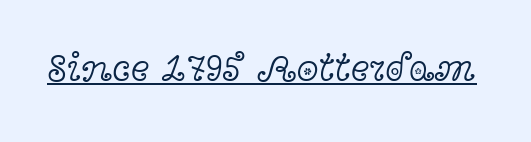
Unlike a clean sans, this face finishes its strokes with serifs. Ink coverage per letter is moderate at most. The lettering stays uniformly vertical, giving the passage a roman look. The rendering uses natural spacing where letterforms have individual widths.
